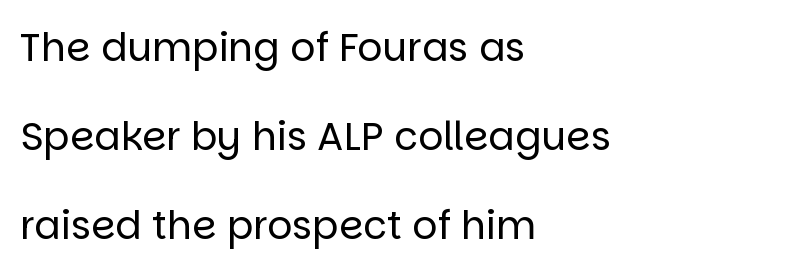
Notice how the stems are strictly vertical — no italics here. To sum up the face: it is a sans, with no serifs. Proportional: the letters do not fall into vertical columns. The paragraph has a hard left edge and a soft right edge. Caption: standard tracking, unaltered. The strokes are not fattened; the text isn't bold.
